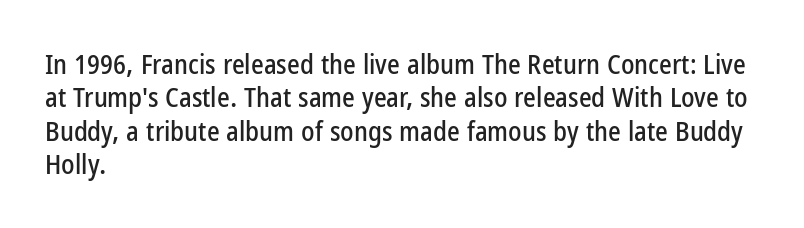
The specimen reads as upright at a glance. The words here are not underlined. Horizontal alignment here is leftward, the default for most running prose. The gaps between neighbouring characters are ordinary and unremarkable.
